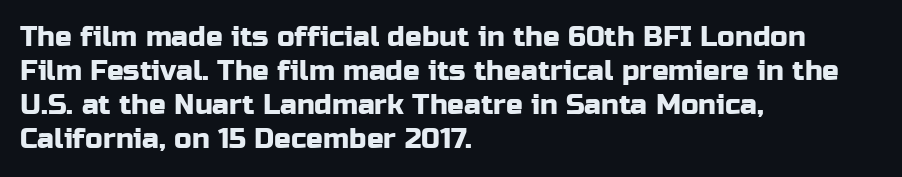
The image shows 28 px sans-serif type, upright; set left-aligned, line spacing 1.21x, normal letter spacing, not underlined; low stroke contrast and a medium x-height.
